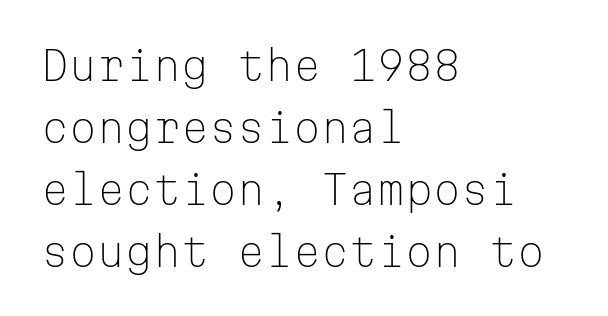
The image shows 40 px light sans-serif type, upright, monospaced; set left-aligned, normal line spacing (1.55x), normal letter spacing, not underlined; low stroke contrast and a medium x-height.
